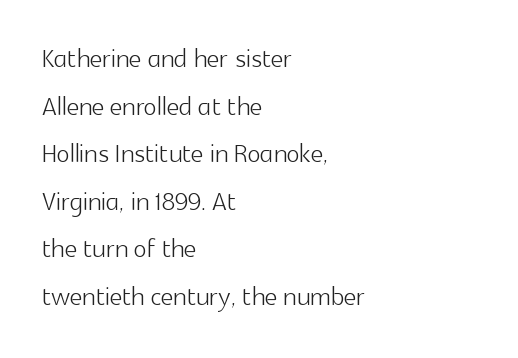
The image shows 35 px light sans-serif type, upright; set left-aligned, normal line spacing (1.36x), normal letter spacing, not underlined; a medium x-height.
